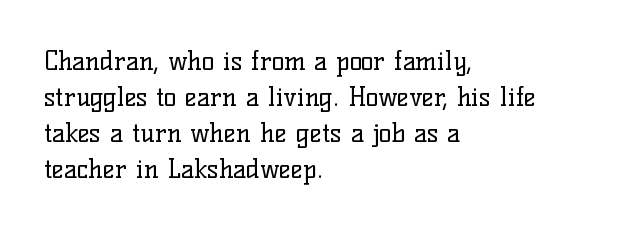
{"italic": "no", "bold": "no", "underline": "no", "align": "left", "line_spacing": "normal", "line_spacing_ratio": 1.38, "letter_spacing": "normal", "letter_spacing_em": 0.0, "glyph_px": 26}
